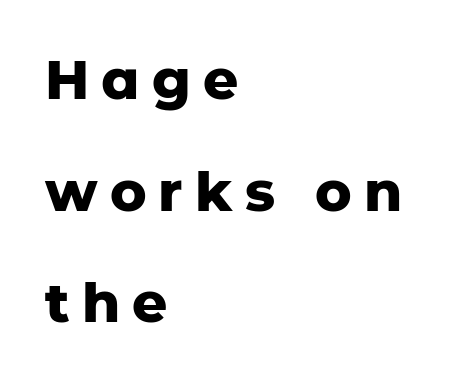
{"serif": "no", "italic": "no", "bold": "yes", "weight": "heavy", "width": "normal", "stroke_contrast": "low", "x_height": "medium", "monospaced": "no", "underline": "no", "align": "left", "line_spacing": "loose", "line_spacing_ratio": 2.03, "letter_spacing": "wide", "letter_spacing_em": 0.22, "glyph_px": 55}
